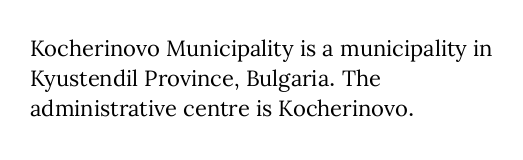
{"italic": "no", "bold": "no", "underline": "no", "align": "left", "line_spacing": "normal", "line_spacing_ratio": 1.37, "letter_spacing": "normal", "letter_spacing_em": 0.0, "glyph_px": 22}
